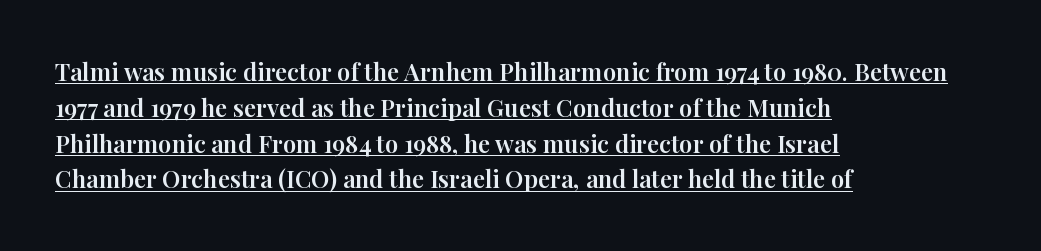
The image shows 24 px text type, upright; set left-aligned, normal line spacing (1.49x), normal letter spacing, underlined.
